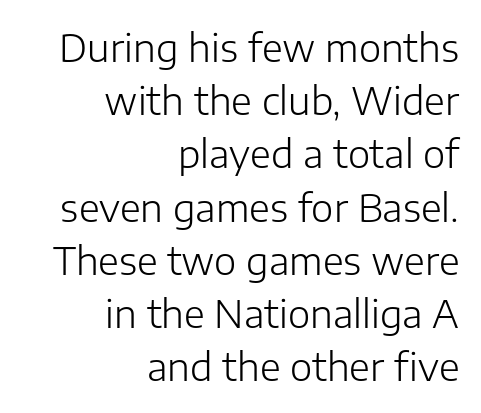
The image shows 38 px light sans-serif type, upright; set right-aligned, normal line spacing (1.4x), normal letter spacing, not underlined; low stroke contrast and a medium x-height.
